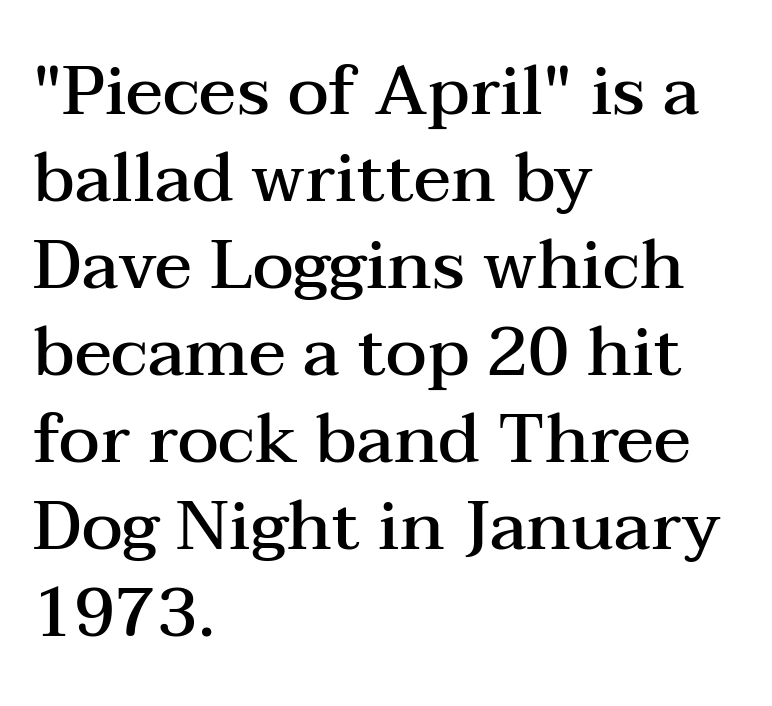
Q: Is the text bold? A: Semi-bold.
Q: Is the text italic (slanted)? A: No, it is upright.
Q: Is the typeface a serif or a sans-serif typeface? A: Serif.
Q: Is the text underlined? A: No.
Q: How is the paragraph aligned? A: Left-aligned.
Q: Is the spacing between letters normal or unusually wide? A: Normal.
Q: Is the spacing between lines tight, normal or loose? A: Normal.
Q: Width (condensed, normal, or wide)? A: Wide.
Q: Stroke contrast? A: Medium.
Q: x-height? A: Medium.
Q: Monospaced? A: No.
